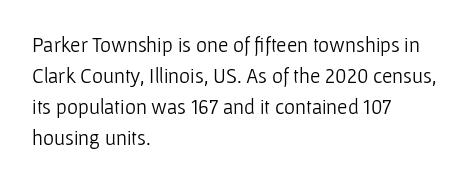
Q: Is the text bold? A: No.
Q: Is the text italic (slanted)? A: No, it is upright.
Q: Is the text underlined? A: No.
Q: How is the paragraph aligned? A: Left-aligned.
Q: Is the spacing between letters normal or unusually wide? A: Normal.
Q: Is the spacing between lines tight, normal or loose? A: Normal.
